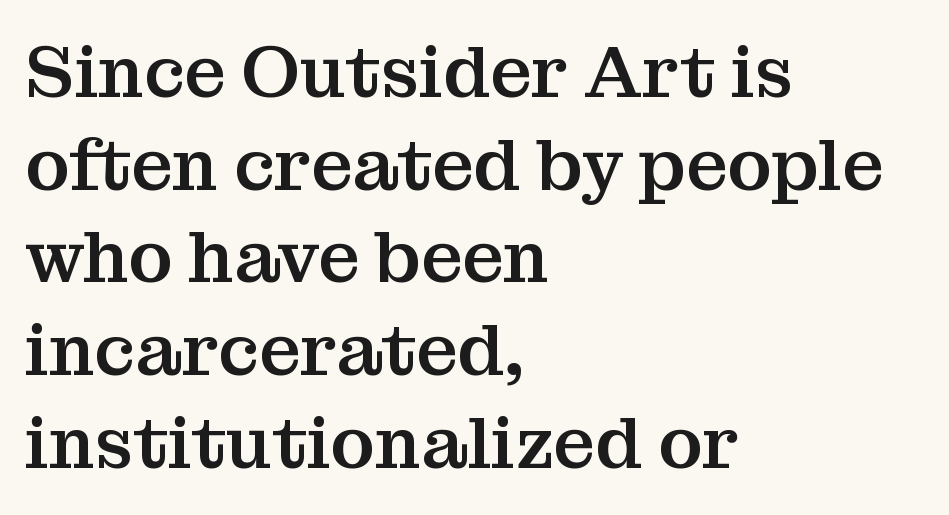
{"serif": "yes", "italic": "no", "width": "normal", "stroke_contrast": "medium", "x_height": "medium", "monospaced": "no", "underline": "no", "align": "left", "line_spacing": "normal", "line_spacing_ratio": 1.27, "letter_spacing": "normal", "letter_spacing_em": 0.0, "glyph_px": 73}
